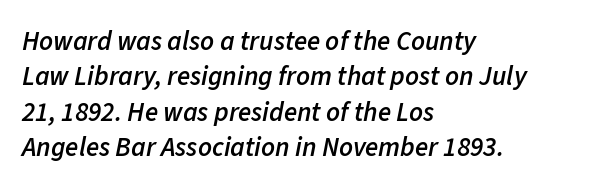
{"italic": "yes", "lean": "right", "slant_degrees": 11, "bold": "semi", "underline": "no", "align": "left", "line_spacing": "normal", "line_spacing_ratio": 1.31, "letter_spacing": "normal", "letter_spacing_em": 0.0, "glyph_px": 27}
